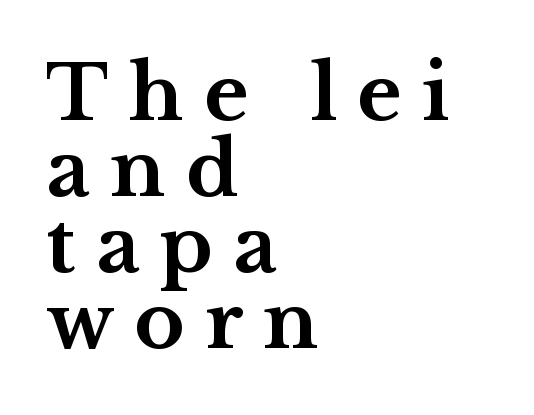
Q: Is the text bold? A: Yes.
Q: Is the text italic (slanted)? A: No, it is upright.
Q: Is the typeface a serif or a sans-serif typeface? A: Serif.
Q: Is the text underlined? A: No.
Q: How is the paragraph aligned? A: Left-aligned.
Q: Is the spacing between letters normal or unusually wide? A: Unusually wide.
Q: Is the spacing between lines tight, normal or loose? A: Tight.
Q: Width (condensed, normal, or wide)? A: Wide.
Q: Stroke contrast? A: Medium.
Q: x-height? A: Medium.
Q: Monospaced? A: No.
